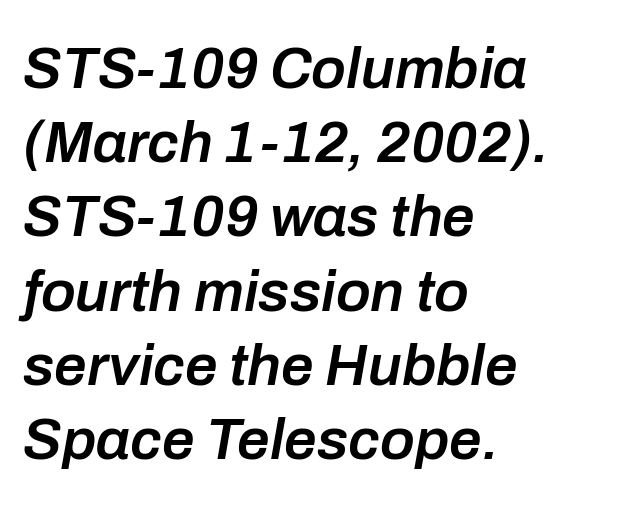
Q: Is the text bold? A: Semi-bold.
Q: Is the text italic (slanted)? A: Yes, it leans right by about 10 degrees.
Q: Is the text underlined? A: No.
Q: How is the paragraph aligned? A: Left-aligned.
Q: Is the spacing between letters normal or unusually wide? A: Normal.
Q: Is the spacing between lines tight, normal or loose? A: Normal.
Q: Width (condensed, normal, or wide)? A: Normal.
Q: Stroke contrast? A: Low.
Q: x-height? A: Medium.
Q: Monospaced? A: No.
